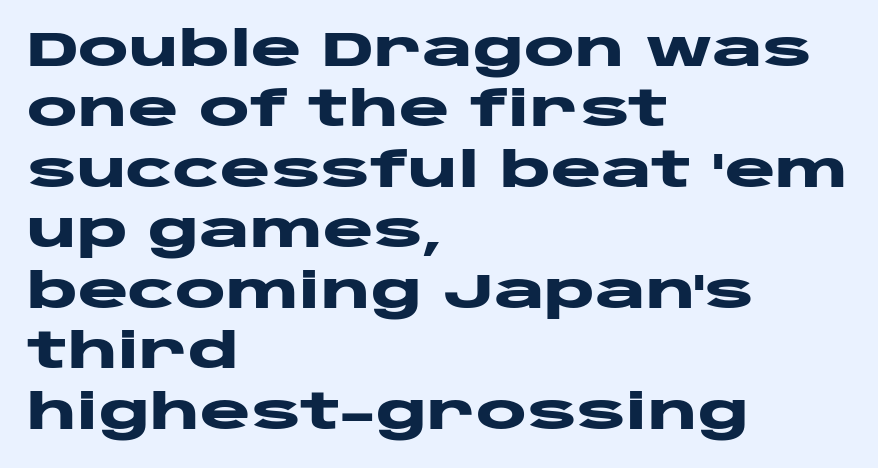
Decoration check: the copy has no underline. Proportional: the letters do not fall into vertical columns. Honestly, the letter spacing is just normal — you wouldn't notice it. The designer went with a sans here, leaving each stem footless. Caption: multi-line text, flush left, ragged right.
